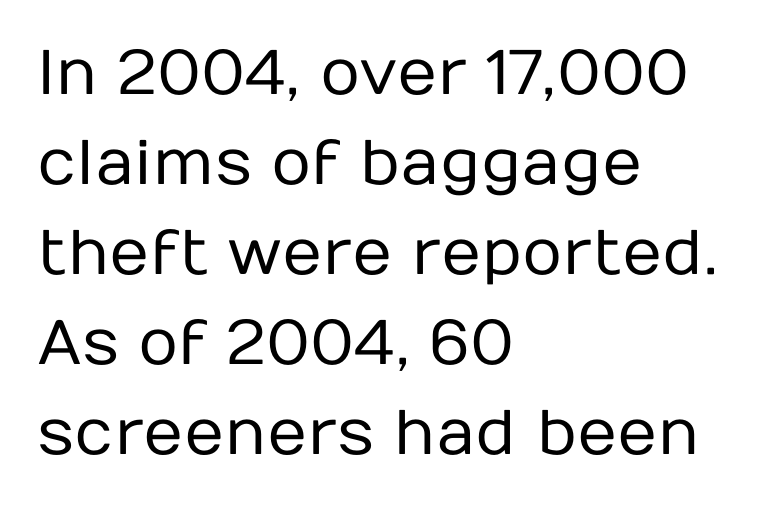
Stroke mass is kept to a normal reading level or below. Letterform terminals end flat and unadorned throughout the passage. The space between consecutive lines is moderate. Spacing verdict: proportional, widths tailored to each character.
